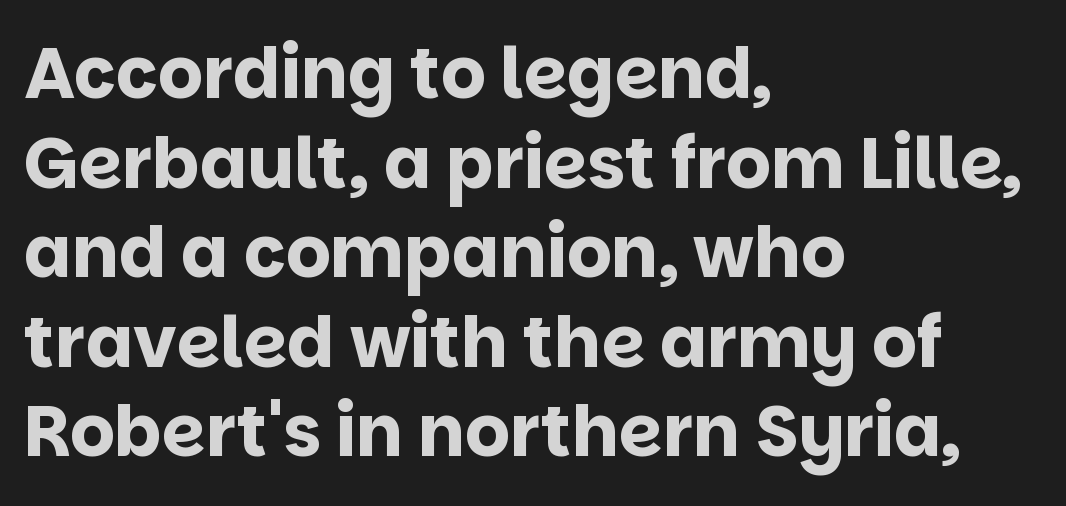
The paragraph has a hard left edge and a soft right edge. Typographically, this falls in the sans-serif category. Characters follow at the spacing the type designer built in. Decoration check: the copy has no underline.
